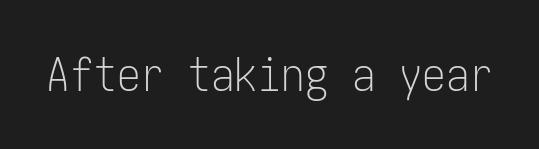
Q: Is the text bold? A: No.
Q: Is the text italic (slanted)? A: No, it is upright.
Q: Is the typeface a serif or a sans-serif typeface? A: Sans-serif.
Q: Is the text underlined? A: No.
Q: Is the spacing between letters normal or unusually wide? A: Normal.
Q: Width (condensed, normal, or wide)? A: Condensed.
Q: Stroke contrast? A: Low.
Q: x-height? A: Medium.
